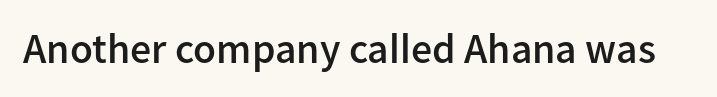
The image shows 42 px semibold sans-serif type, upright; set normal letter spacing, not underlined; low stroke contrast and a medium x-height.
